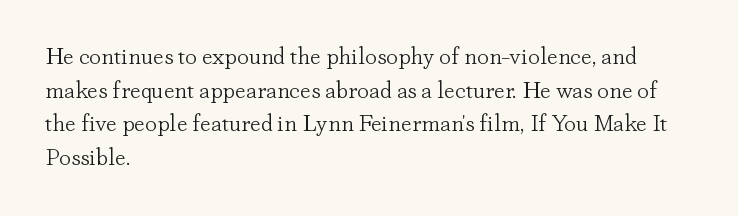
Q: Is the text bold? A: No.
Q: Is the text italic (slanted)? A: No, it is upright.
Q: Is the text underlined? A: No.
Q: How is the paragraph aligned? A: Left-aligned.
Q: Is the spacing between letters normal or unusually wide? A: Normal.
Q: Is the spacing between lines tight, normal or loose? A: Normal.
